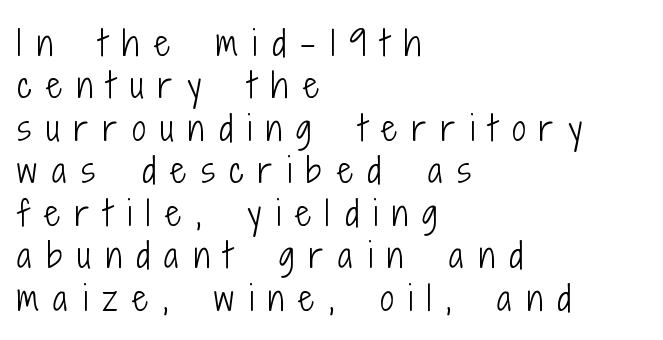
The image shows 34 px light, condensed sans-serif type, upright; set left-aligned, normal line spacing (1.25x), unusually wide letter spacing (+0.44 em), not underlined; low stroke contrast and a medium x-height.
